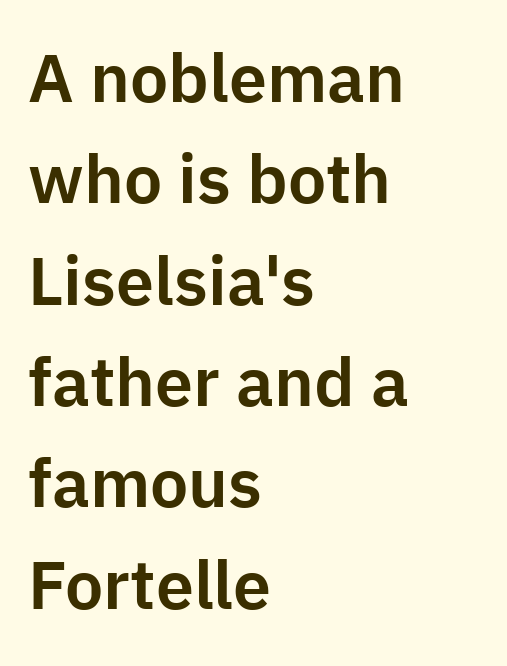
The type family on display is of the sans-serif kind. This is roman type, the default non-slanted kind. Underline: absent. Words appear dense and cohesive because spacing is normal.
